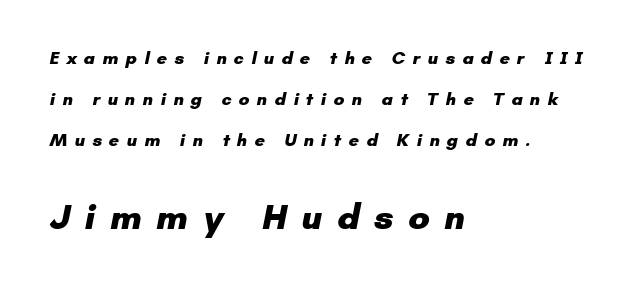
{"serif": "no", "bold": "yes", "weight": "heavy", "width": "normal", "stroke_contrast": "low", "x_height": "small", "monospaced": "no", "underline": "no", "align": "left", "line_spacing": "loose", "line_spacing_ratio": 2.28, "letter_spacing": "wide", "letter_spacing_em": 0.4, "larger_block": "second", "size_ratio": 2.0, "glyph_px": 36}
